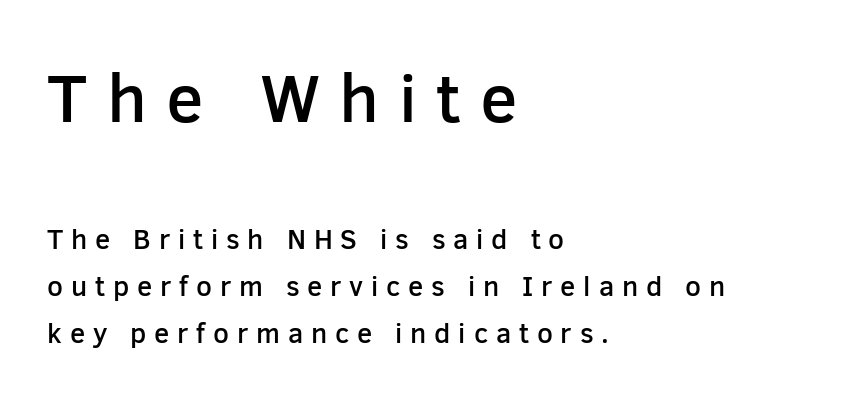
Q: Is the text bold? A: Semi-bold.
Q: Is the text italic (slanted)? A: No, it is upright.
Q: Is the typeface a serif or a sans-serif typeface? A: Sans-serif.
Q: Is the text underlined? A: No.
Q: How is the paragraph aligned? A: Left-aligned.
Q: Is the spacing between letters normal or unusually wide? A: Unusually wide.
Q: Is the spacing between lines tight, normal or loose? A: Normal.
Q: Which block of text is set in a larger size, the first (top) or the second (bottom)? A: The first (top) one.
Q: Width (condensed, normal, or wide)? A: Normal.
Q: Stroke contrast? A: Low.
Q: x-height? A: Medium.
Q: Monospaced? A: No.
